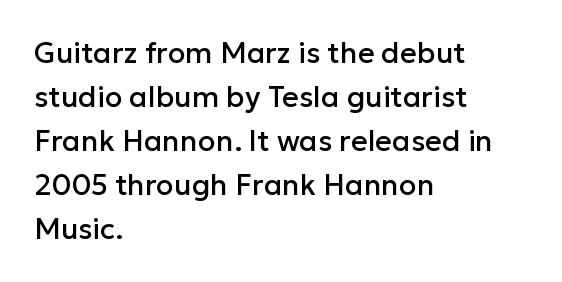
The image shows 29 px sans-serif type, upright; set left-aligned, normal line spacing (1.52x), normal letter spacing, not underlined; low stroke contrast and a medium x-height.
